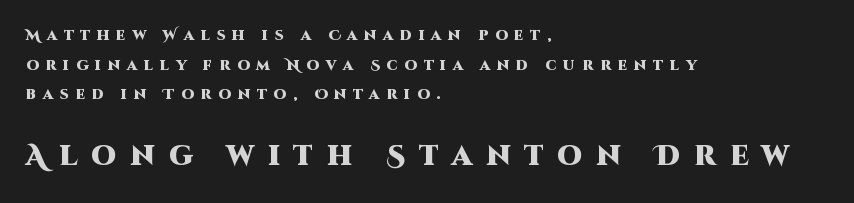
Q: Is the text bold? A: Yes.
Q: Is the text italic (slanted)? A: No, it is upright.
Q: Is the typeface a serif or a sans-serif typeface? A: Sans-serif.
Q: Is the text underlined? A: No.
Q: How is the paragraph aligned? A: Left-aligned.
Q: Is the spacing between letters normal or unusually wide? A: Unusually wide.
Q: Is the spacing between lines tight, normal or loose? A: Loose.
Q: Which block of text is set in a larger size, the first (top) or the second (bottom)? A: The second (bottom) one.
Q: Width (condensed, normal, or wide)? A: Normal.
Q: Stroke contrast? A: High.
Q: x-height? A: Large.
Q: Monospaced? A: No.
